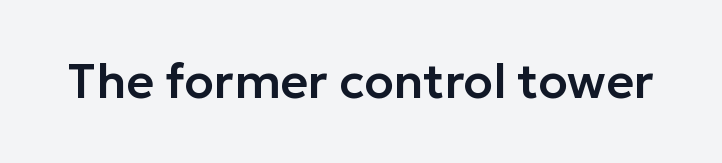
Inter-character spacing is left at the font's built-in metrics. The typography opts for an upright posture over an oblique one. Underline: absent. What kind of face is this? One without serifs — a sans. You could not count columns in this text — the font is proportionally spaced.
